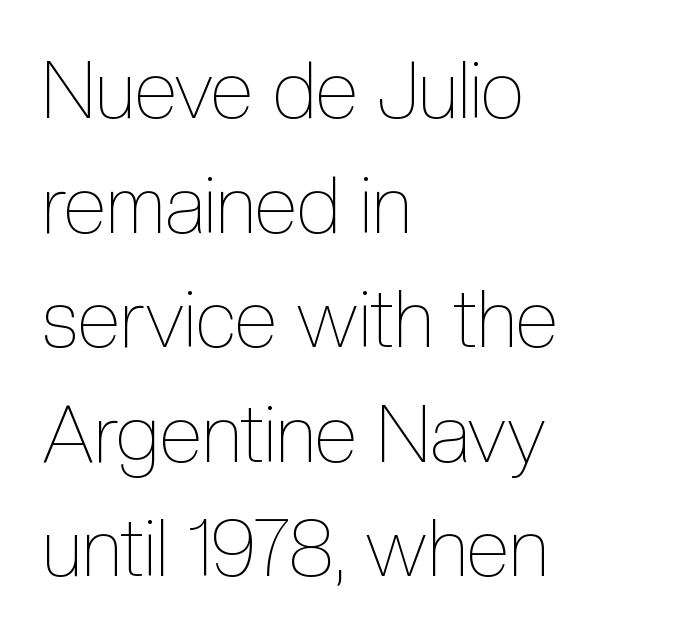
{"italic": "no", "bold": "no", "weight": "thin", "width": "condensed", "x_height": "medium", "monospaced": "no", "underline": "no", "align": "left", "line_spacing": "normal", "line_spacing_ratio": 1.45, "letter_spacing": "normal", "letter_spacing_em": 0.0, "glyph_px": 79}
